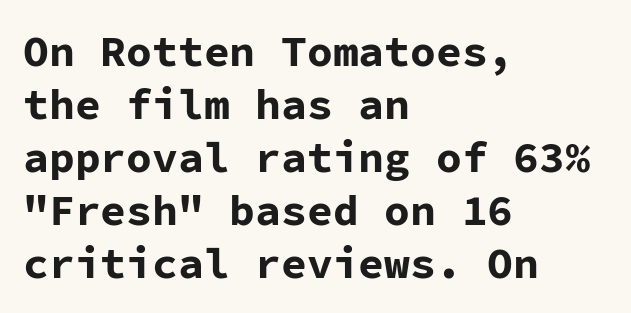
{"serif": "no", "italic": "no", "bold": "yes", "weight": "bold", "width": "normal", "stroke_contrast": "low", "x_height": "medium", "monospaced": "yes", "underline": "no", "align": "left", "line_spacing_ratio": 1.23, "letter_spacing": "normal", "letter_spacing_em": 0.0, "glyph_px": 43}
